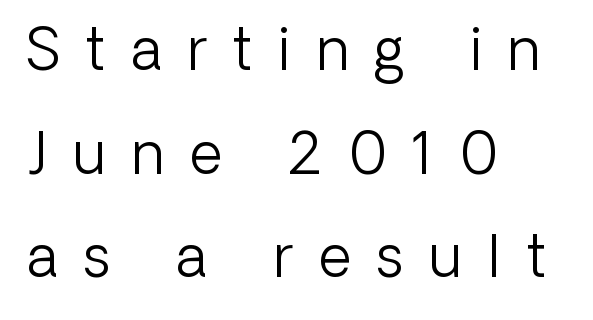
Q: Is the text bold? A: No.
Q: Is the text italic (slanted)? A: No, it is upright.
Q: Is the typeface a serif or a sans-serif typeface? A: Sans-serif.
Q: Is the text underlined? A: No.
Q: How is the paragraph aligned? A: Left-aligned.
Q: Is the spacing between letters normal or unusually wide? A: Unusually wide.
Q: Width (condensed, normal, or wide)? A: Normal.
Q: Stroke contrast? A: Low.
Q: x-height? A: Medium.
Q: Monospaced? A: No.
